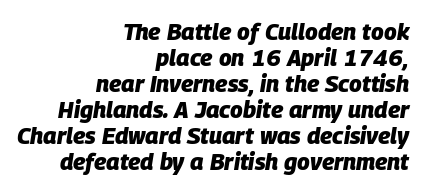
{"italic": "yes", "lean": "right", "slant_degrees": 9, "bold": "yes", "underline": "no", "align": "right", "line_spacing": "tight", "line_spacing_ratio": 1.13, "letter_spacing": "normal", "letter_spacing_em": 0.0, "glyph_px": 23}
